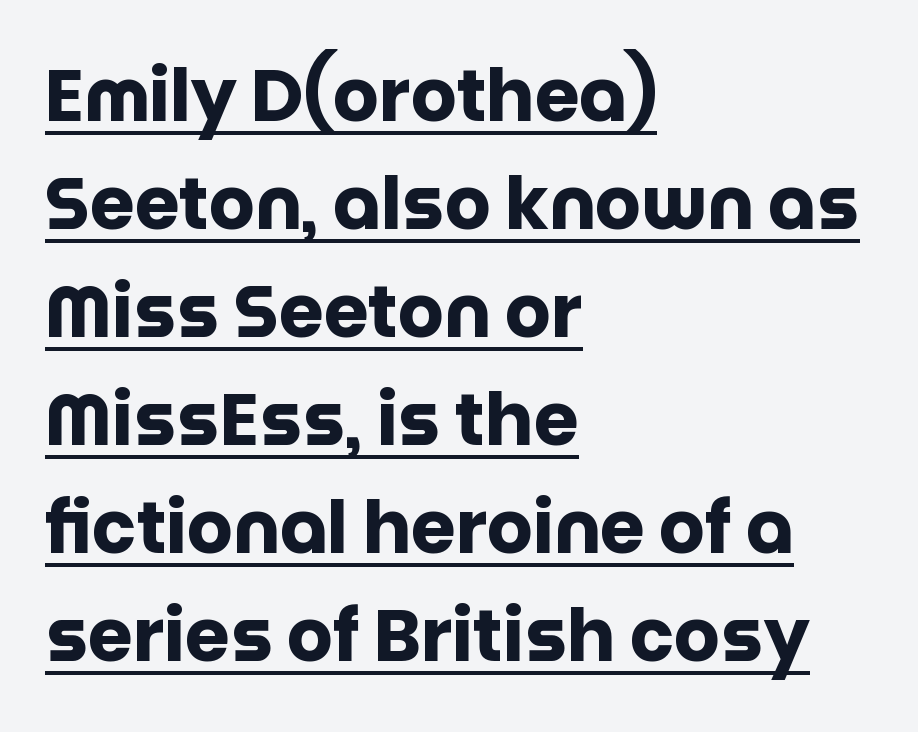
The image shows 72 px heavy sans-serif type, upright; set left-aligned, normal line spacing (1.5x), normal letter spacing, underlined; low stroke contrast and a large x-height.
